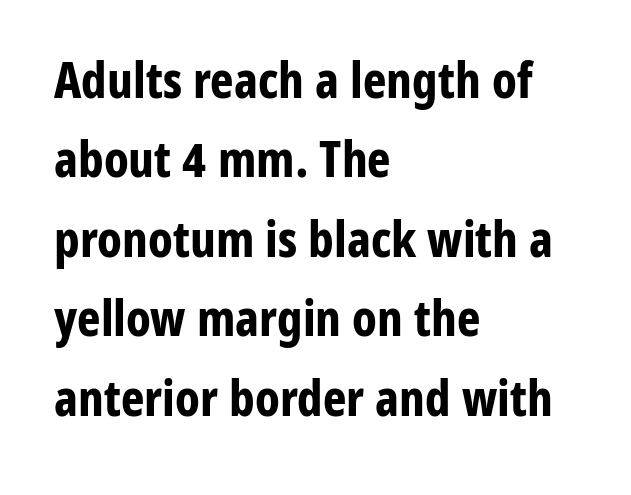
{"serif": "no", "italic": "no", "bold": "yes", "weight": "bold", "width": "condensed", "stroke_contrast": "low", "x_height": "medium", "monospaced": "no", "underline": "no", "align": "left", "line_spacing": "normal", "line_spacing_ratio": 1.59, "letter_spacing": "normal", "letter_spacing_em": 0.0, "glyph_px": 50}
